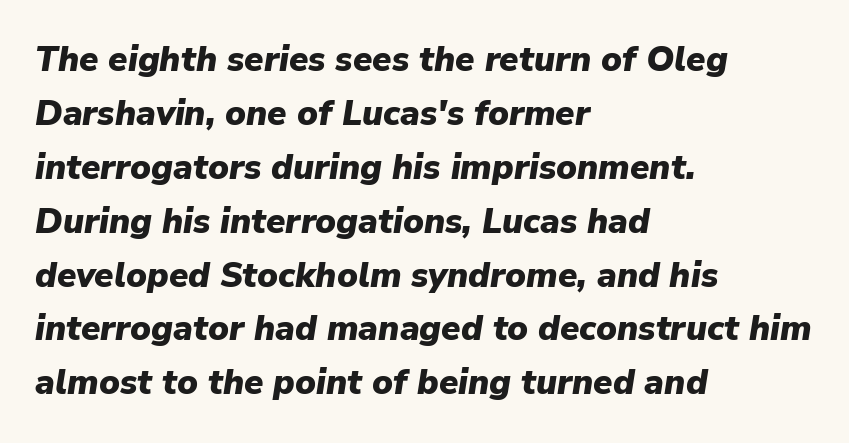
The paragraph has a hard left edge and a soft right edge. The font's italic variant was chosen for this text. The letters advance in unequal steps, a hallmark of proportional type. Letters rest on an invisible, unmarked baseline.
